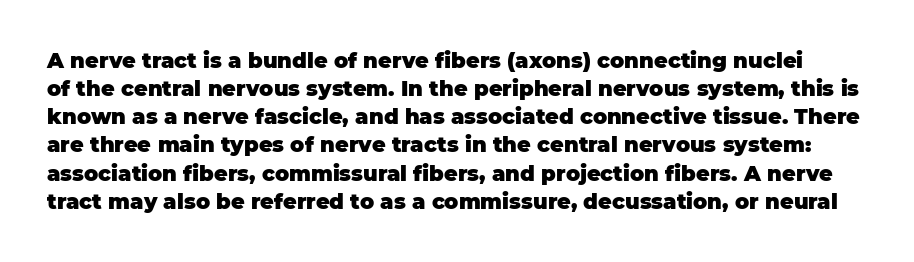
The image shows 21 px bold type, upright; set normal line spacing (1.34x), normal letter spacing, not underlined.
